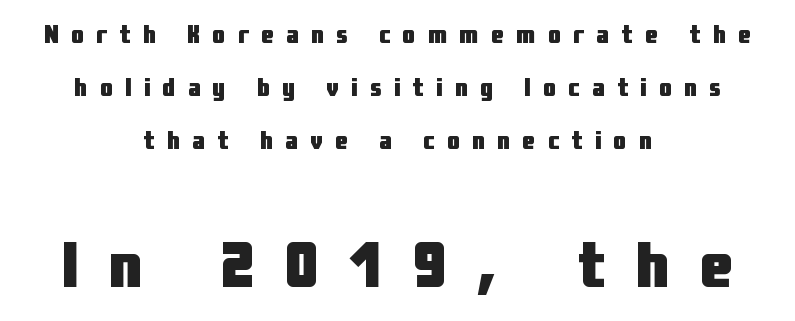
The image shows 66 px heavy, condensed sans-serif type, upright; set centered, loose line spacing (2.04x), unusually wide letter spacing (+0.47 em), not underlined; the second (bottom) block is 2.54x larger; low stroke contrast and a medium x-height.
